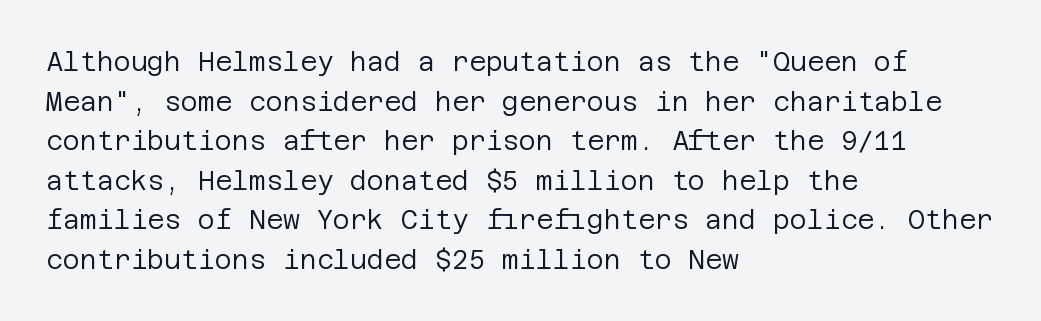
{"italic": "no", "bold": "no", "underline": "no", "align": "left", "line_spacing": "normal", "line_spacing_ratio": 1.52, "letter_spacing": "normal", "letter_spacing_em": 0.0, "glyph_px": 26}
